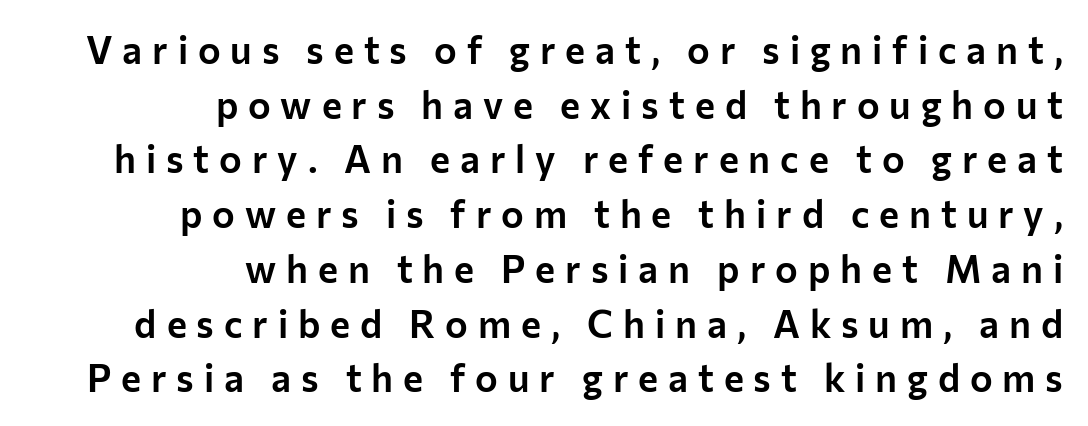
{"serif": "no", "italic": "no", "width": "normal", "stroke_contrast": "low", "x_height": "medium", "monospaced": "no", "underline": "no", "align": "right", "line_spacing": "normal", "line_spacing_ratio": 1.44, "letter_spacing": "wide", "letter_spacing_em": 0.26, "glyph_px": 38}
